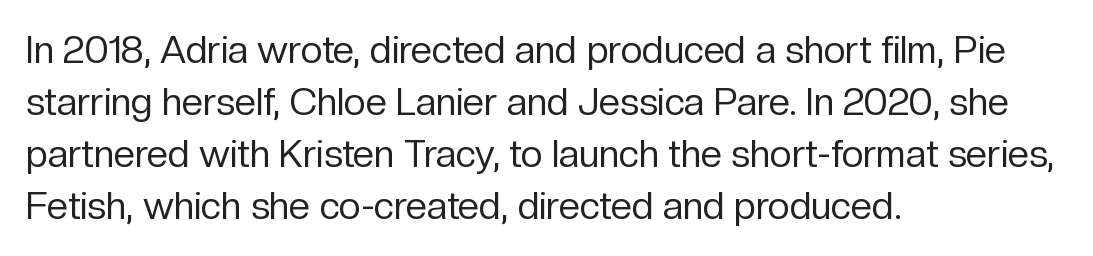
Q: Is the text bold? A: No.
Q: Is the text italic (slanted)? A: No, it is upright.
Q: Is the typeface a serif or a sans-serif typeface? A: Sans-serif.
Q: Is the text underlined? A: No.
Q: How is the paragraph aligned? A: Left-aligned.
Q: Is the spacing between letters normal or unusually wide? A: Normal.
Q: Is the spacing between lines tight, normal or loose? A: Normal.
Q: Width (condensed, normal, or wide)? A: Normal.
Q: Stroke contrast? A: Low.
Q: x-height? A: Medium.
Q: Monospaced? A: No.
